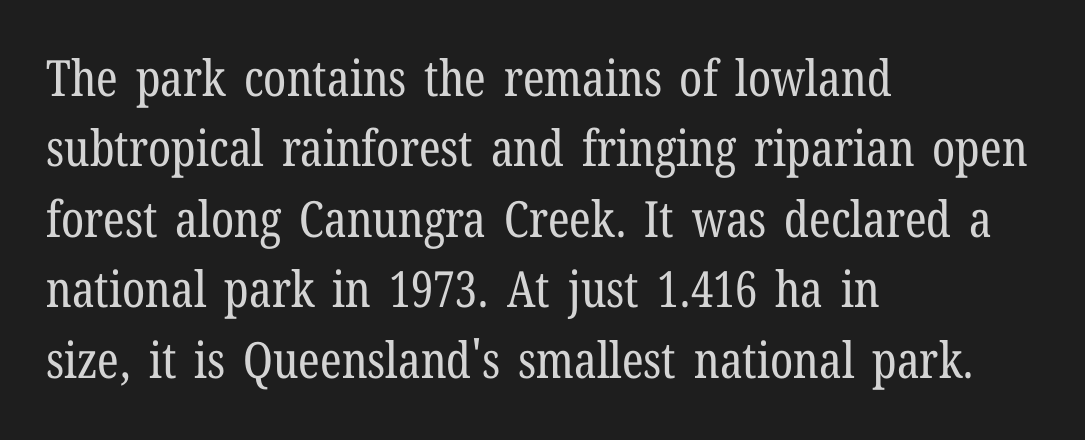
{"serif": "yes", "italic": "no", "bold": "no", "weight": "regular", "width": "condensed", "stroke_contrast": "low", "x_height": "medium", "monospaced": "no", "underline": "no", "align": "left", "line_spacing": "normal", "line_spacing_ratio": 1.41, "letter_spacing": "normal", "letter_spacing_em": 0.0, "glyph_px": 50}
